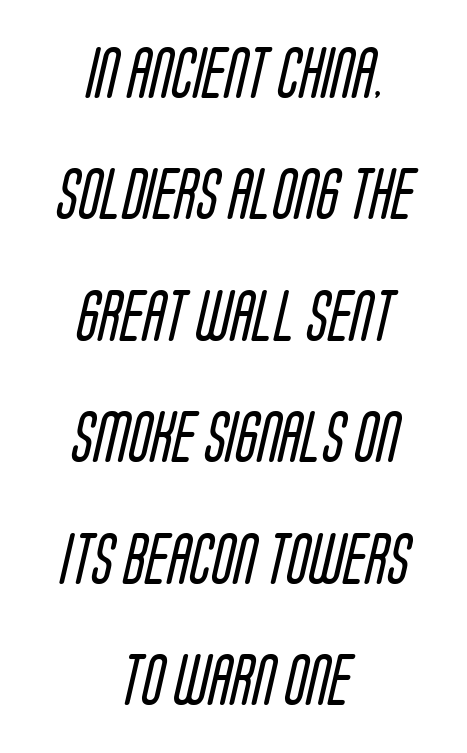
{"serif": "no", "bold": "no", "weight": "regular", "width": "condensed", "stroke_contrast": "low", "x_height": "large", "monospaced": "no", "underline": "no", "align": "center", "line_spacing": "loose", "line_spacing_ratio": 2.38, "letter_spacing": "normal", "letter_spacing_em": 0.0, "glyph_px": 51}
